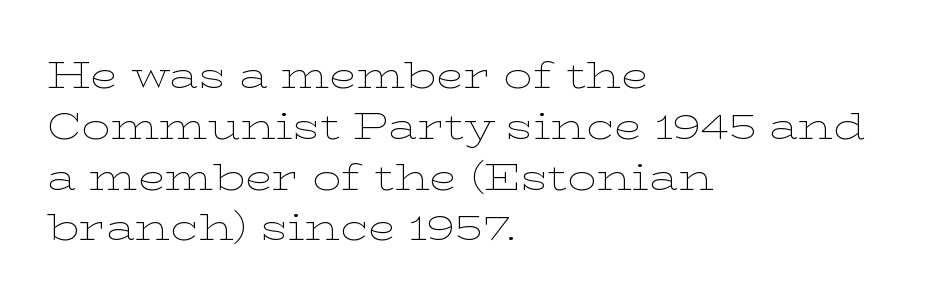
Teacher's note: observe the even left margin — that is flush-left alignment. The string is rendered with underlining switched off. Observe the serifs anchoring each vertical stroke in this sample. Nobody touched the tracking dial on this one.
